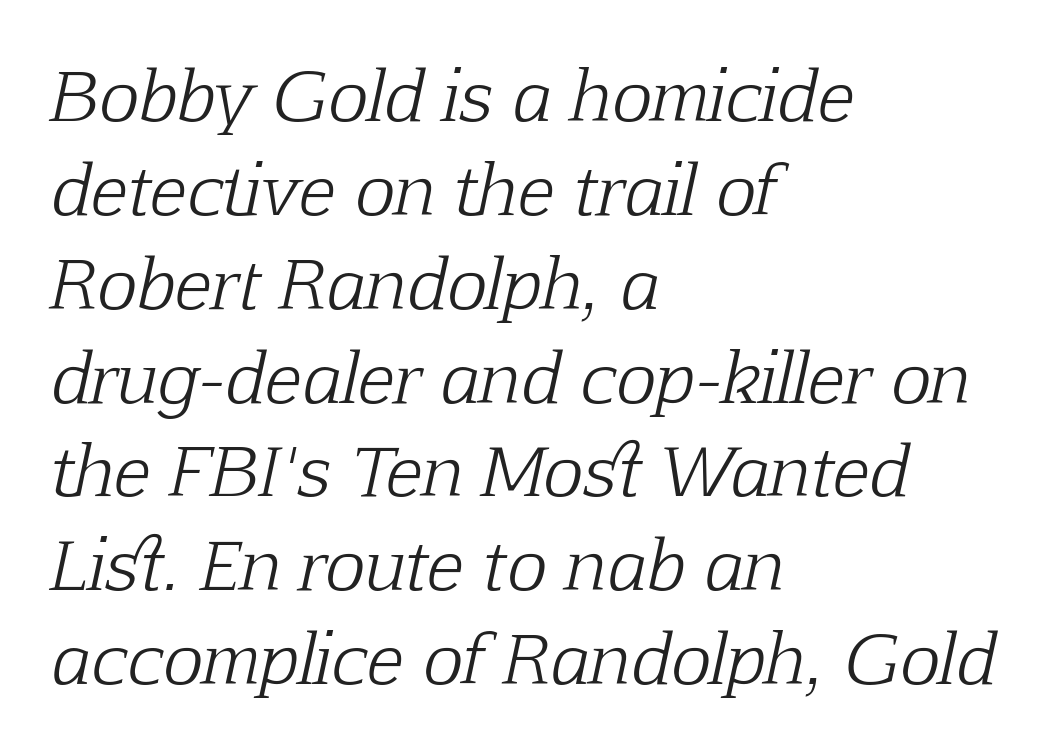
Q: Is the text bold? A: No.
Q: Is the text italic (slanted)? A: Yes, it leans right by about 12 degrees.
Q: Is the typeface a serif or a sans-serif typeface? A: Serif.
Q: Is the text underlined? A: No.
Q: How is the paragraph aligned? A: Left-aligned.
Q: Is the spacing between letters normal or unusually wide? A: Normal.
Q: Is the spacing between lines tight, normal or loose? A: Normal.
Q: Width (condensed, normal, or wide)? A: Normal.
Q: Stroke contrast? A: Low.
Q: x-height? A: Medium.
Q: Monospaced? A: No.
